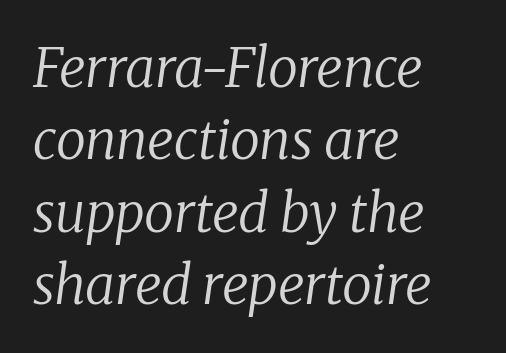
Default kerning and tracking; the words read as compact shapes. Small tapered or slab feet sit at the stroke ends, so this counts as serif. Designer's note — italics engaged. This sample keeps an unexceptional amount of space between lines.
